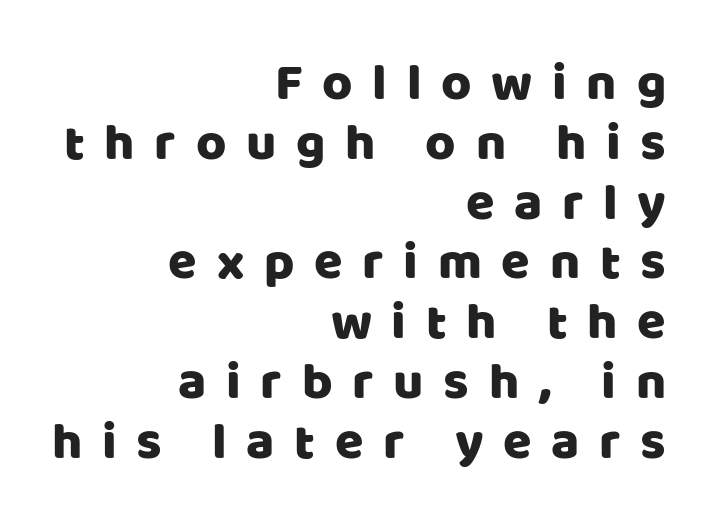
Type without underlining. If you measured baseline to baseline, you'd find a short distance. Nope, no serifs anywhere on these letters. The text block is weighted toward the right margin, trailing off unevenly leftward. A typesetter would mark this as roman, not italic.
